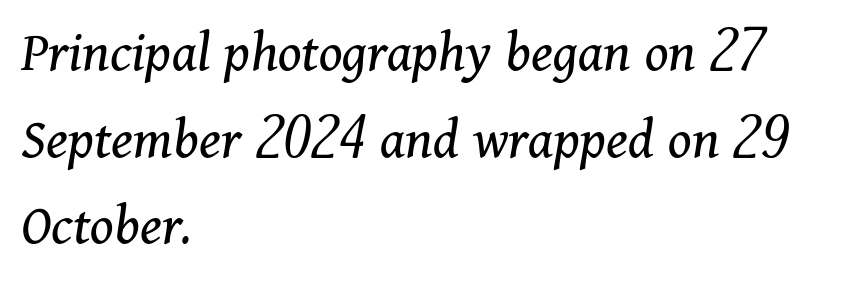
{"serif": "yes", "italic": "yes", "lean": "right", "slant_degrees": 11, "bold": "no", "weight": "regular", "width": "normal", "stroke_contrast": "medium", "x_height": "medium", "monospaced": "no", "underline": "no", "align": "left", "line_spacing": "normal", "line_spacing_ratio": 1.47, "letter_spacing": "normal", "letter_spacing_em": 0.0, "glyph_px": 59}
